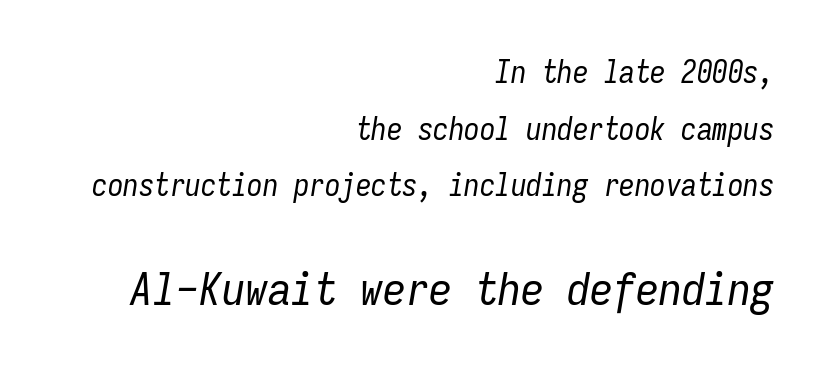
Q: Is the text bold? A: No.
Q: Is the text italic (slanted)? A: Yes, it leans right by about 9 degrees.
Q: Is the text underlined? A: No.
Q: How is the paragraph aligned? A: Right-aligned.
Q: Is the spacing between letters normal or unusually wide? A: Normal.
Q: Which block of text is set in a larger size, the first (top) or the second (bottom)? A: The second (bottom) one.
Q: Width (condensed, normal, or wide)? A: Condensed.
Q: Stroke contrast? A: Low.
Q: x-height? A: Medium.
Q: Monospaced? A: Yes.
